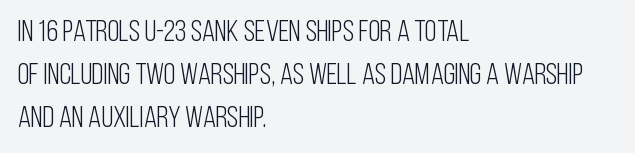
{"serif": "no", "italic": "no", "bold": "no", "weight": "light", "width": "condensed", "stroke_contrast": "low", "x_height": "large", "monospaced": "no", "underline": "no", "align": "left", "line_spacing": "normal", "line_spacing_ratio": 1.43, "letter_spacing": "normal", "letter_spacing_em": 0.0, "glyph_px": 30}
